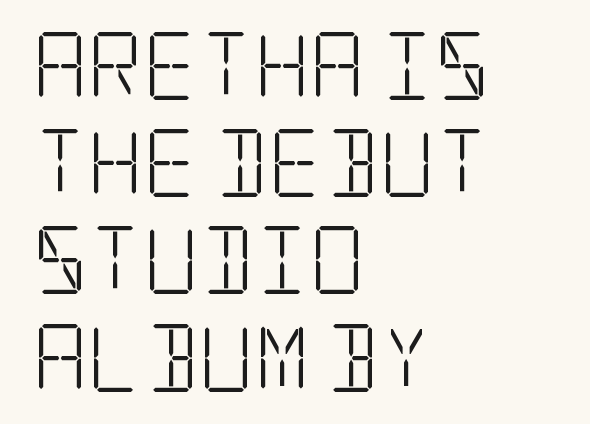
This reads as an unemphasized weight, regular at the heaviest. Students, note that the glyphs here touch the page at normal intervals. Anything drawn beneath the words? Only blank space. The lettering stays uniformly vertical, giving the passage a roman look. Every row of glyphs begins at an identical x-position on the left. If you measured baseline to baseline, you'd find a middling distance.
